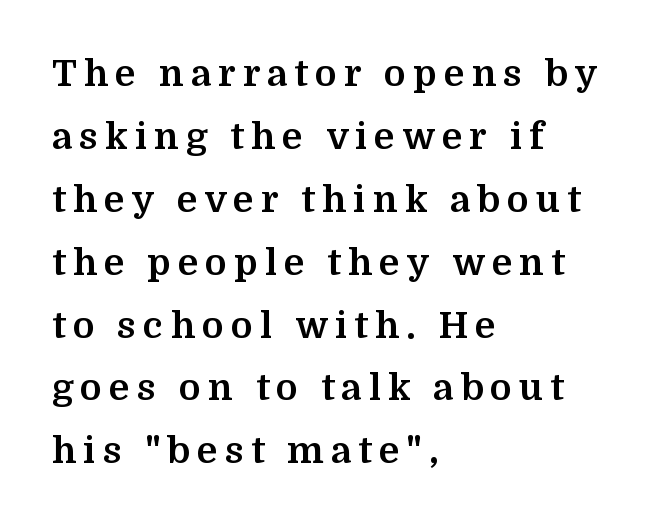
Q: Is the text bold? A: Yes.
Q: Is the text italic (slanted)? A: No, it is upright.
Q: Is the typeface a serif or a sans-serif typeface? A: Serif.
Q: Is the text underlined? A: No.
Q: How is the paragraph aligned? A: Left-aligned.
Q: Is the spacing between lines tight, normal or loose? A: Normal.
Q: Width (condensed, normal, or wide)? A: Normal.
Q: Stroke contrast? A: Medium.
Q: x-height? A: Medium.
Q: Monospaced? A: No.
